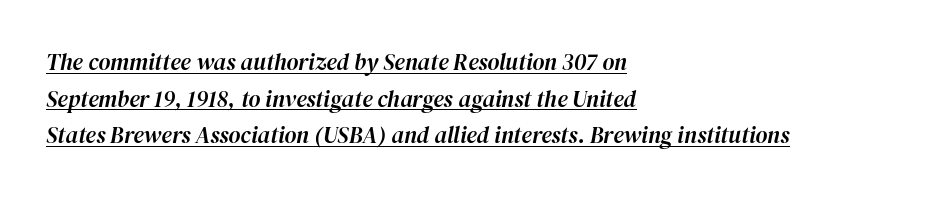
The image shows 23 px text type, italic (leaning right); set left-aligned, normal line spacing (1.59x), normal letter spacing, underlined.
